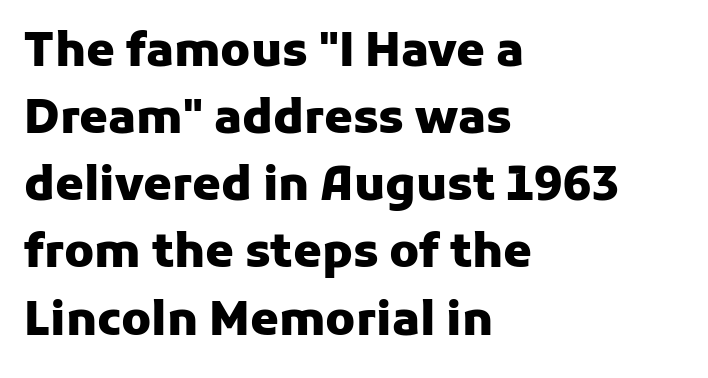
{"serif": "no", "italic": "no", "bold": "yes", "weight": "heavy", "width": "normal", "stroke_contrast": "low", "x_height": "medium", "monospaced": "no", "underline": "no", "align": "left", "line_spacing": "normal", "line_spacing_ratio": 1.46, "letter_spacing": "normal", "letter_spacing_em": 0.0, "glyph_px": 46}
